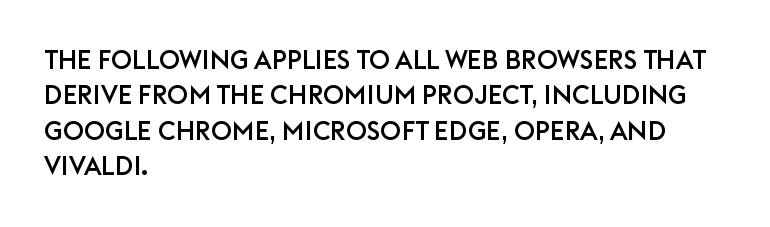
{"italic": "no", "underline": "no", "align": "left", "line_spacing": "normal", "line_spacing_ratio": 1.36, "letter_spacing": "normal", "letter_spacing_em": 0.0, "glyph_px": 26}
